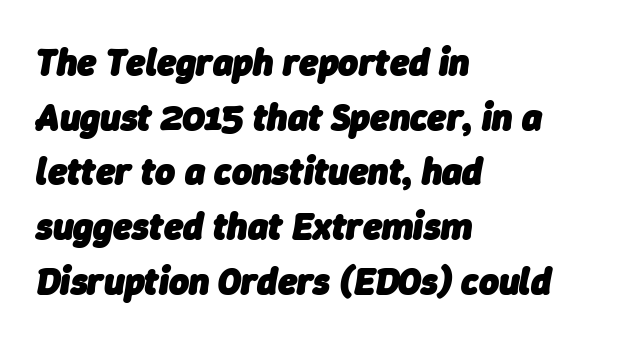
The image shows 38 px heavy type, italic (leaning right); set left-aligned, normal line spacing (1.44x), normal letter spacing, not underlined; low stroke contrast and a medium x-height.
